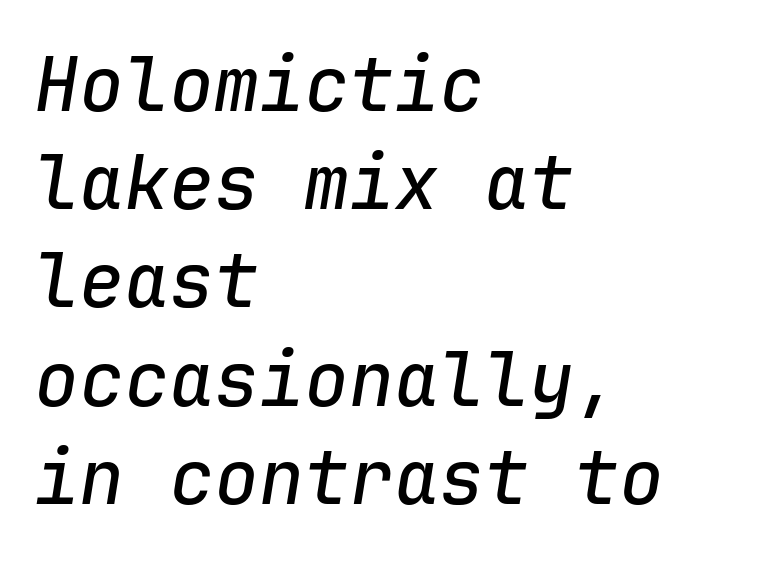
{"italic": "yes", "lean": "right", "slant_degrees": 9, "width": "normal", "stroke_contrast": "low", "x_height": "medium", "monospaced": "yes", "underline": "no", "align": "left", "line_spacing": "normal", "line_spacing_ratio": 1.31, "letter_spacing": "normal", "letter_spacing_em": 0.0, "glyph_px": 75}
